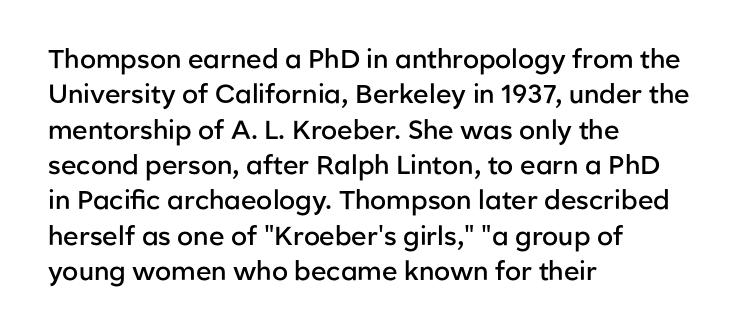
Q: Is the text bold? A: Semi-bold.
Q: Is the text italic (slanted)? A: No, it is upright.
Q: Is the text underlined? A: No.
Q: How is the paragraph aligned? A: Left-aligned.
Q: Is the spacing between letters normal or unusually wide? A: Normal.
Q: Is the spacing between lines tight, normal or loose? A: Normal.
